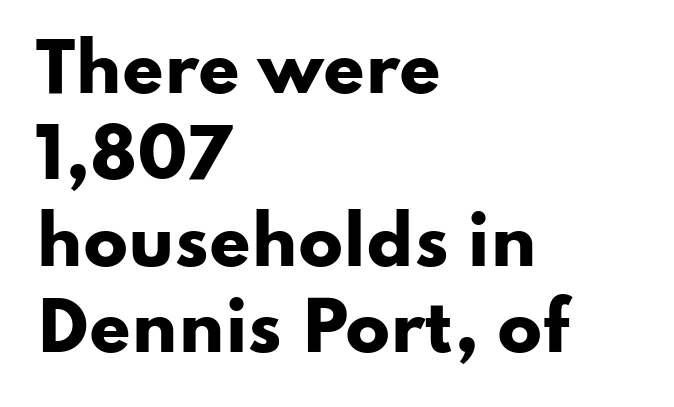
{"serif": "no", "italic": "no", "bold": "yes", "weight": "heavy", "width": "wide", "stroke_contrast": "low", "x_height": "small", "monospaced": "no", "underline": "no", "align": "left", "line_spacing": "normal", "line_spacing_ratio": 1.31, "letter_spacing": "normal", "letter_spacing_em": 0.0, "glyph_px": 66}
